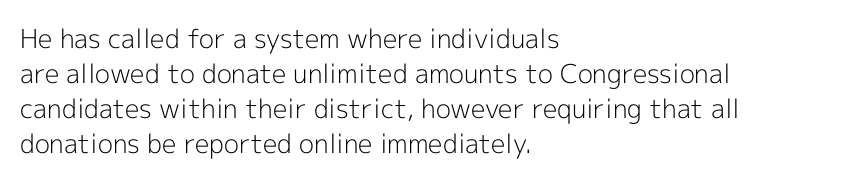
{"italic": "no", "bold": "no", "underline": "no", "align": "left", "line_spacing": "normal", "line_spacing_ratio": 1.35, "letter_spacing": "normal", "letter_spacing_em": 0.0, "glyph_px": 26}
